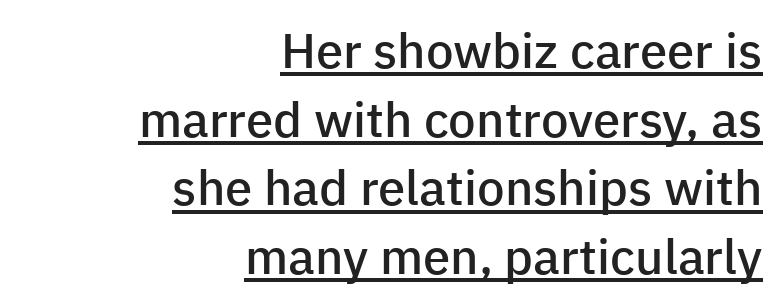
{"serif": "no", "italic": "no", "bold": "semi", "weight": "semibold", "width": "normal", "stroke_contrast": "low", "x_height": "medium", "monospaced": "no", "underline": "yes", "align": "right", "line_spacing": "normal", "line_spacing_ratio": 1.4, "letter_spacing": "normal", "letter_spacing_em": 0.0, "glyph_px": 49}
